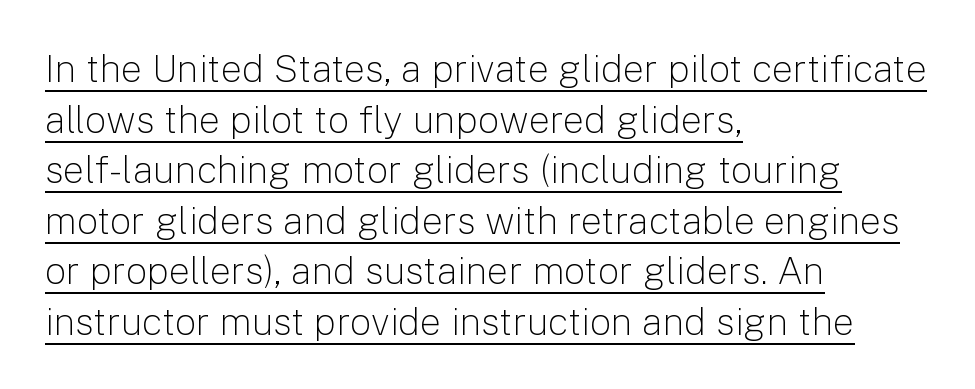
{"serif": "no", "italic": "no", "bold": "no", "weight": "light", "width": "normal", "stroke_contrast": "low", "x_height": "medium", "monospaced": "no", "underline": "yes", "align": "left", "line_spacing": "normal", "line_spacing_ratio": 1.33, "letter_spacing": "normal", "letter_spacing_em": 0.0, "glyph_px": 38}
